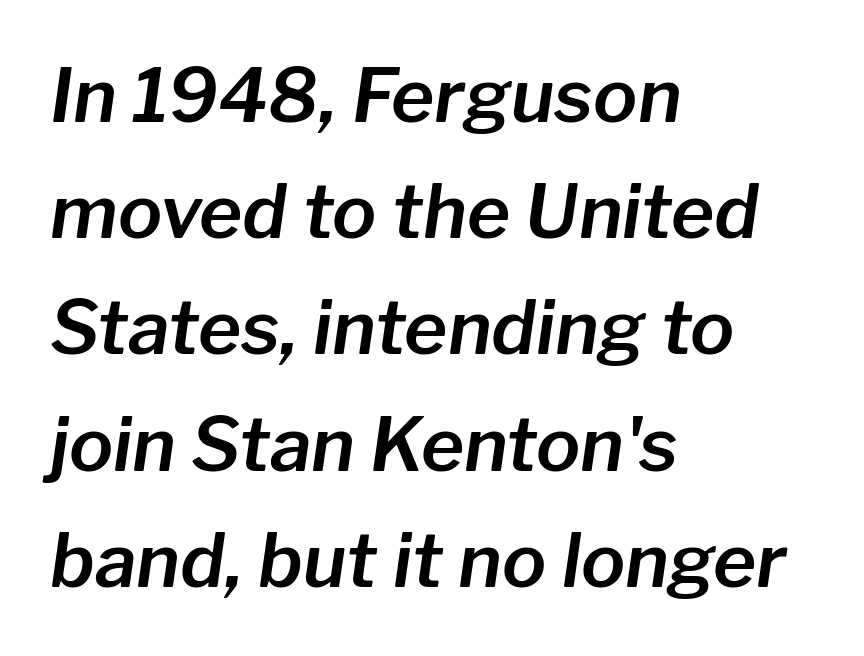
The whole block is typeset with a tilt. This block has exactly the height ordinary leading produces. The string is rendered with underlining switched off. Here the glyphs are tracked normally, forming tight word shapes. The paragraph shown leans on its left margin. Character widths vary here, with narrow letters taking less room than wide ones.
